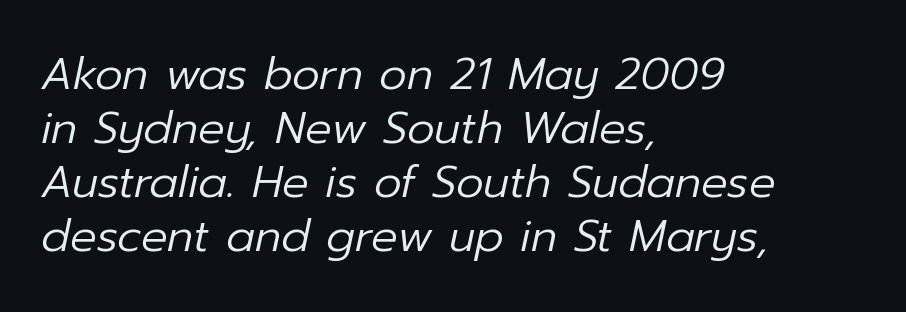
{"italic": "yes", "lean": "right", "slant_degrees": 12, "bold": "no", "weight": "regular", "width": "normal", "stroke_contrast": "low", "x_height": "medium", "monospaced": "no", "underline": "no", "align": "left", "line_spacing_ratio": 1.23, "letter_spacing": "normal", "letter_spacing_em": 0.0, "glyph_px": 44}
